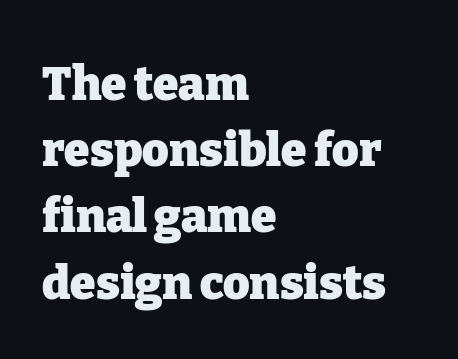
{"serif": "yes", "italic": "no", "bold": "yes", "weight": "heavy", "width": "normal", "stroke_contrast": "low", "x_height": "medium", "monospaced": "no", "underline": "no", "align": "left", "line_spacing": "normal", "line_spacing_ratio": 1.44, "letter_spacing": "normal", "letter_spacing_em": 0.0, "glyph_px": 46}
